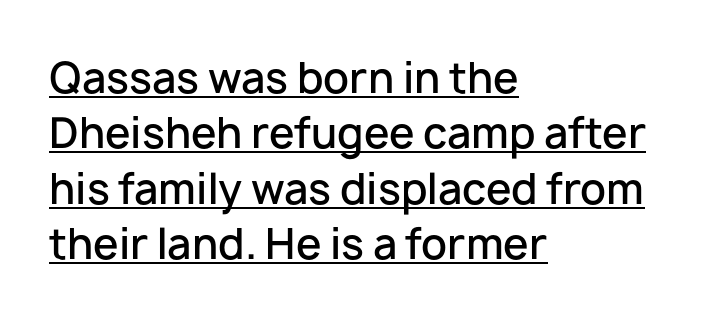
The image shows 41 px semibold sans-serif type, upright; set left-aligned, normal line spacing (1.35x), normal letter spacing, underlined; low stroke contrast and a medium x-height.
